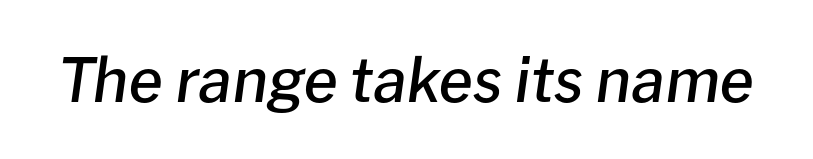
{"italic": "yes", "lean": "right", "slant_degrees": 8, "bold": "semi", "weight": "semibold", "width": "normal", "stroke_contrast": "low", "x_height": "medium", "monospaced": "no", "underline": "no", "letter_spacing": "normal", "letter_spacing_em": 0.0, "glyph_px": 61}
